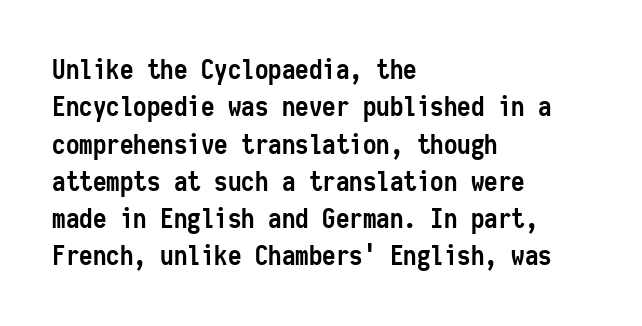
The image shows 27 px bold type, upright; set left-aligned, normal line spacing (1.38x), normal letter spacing, not underlined.
